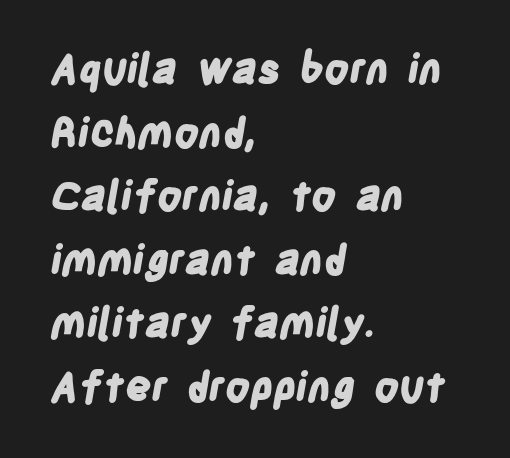
The image shows 41 px bold, condensed sans-serif type; set left-aligned, normal line spacing (1.55x), normal letter spacing, not underlined; low stroke contrast and a large x-height.
